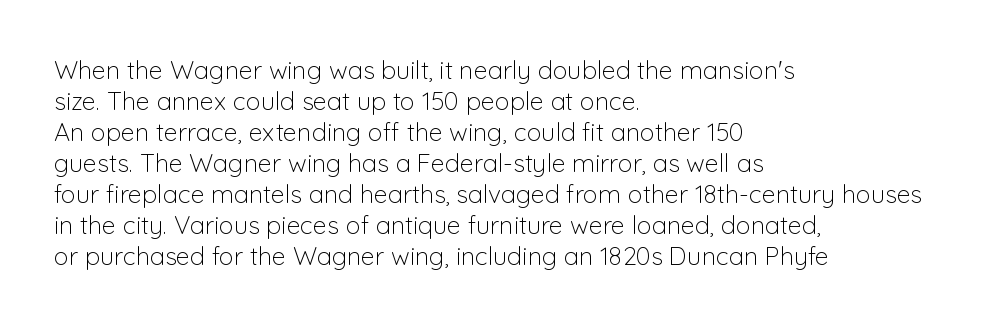
Q: Is the text bold? A: No.
Q: Is the text italic (slanted)? A: No, it is upright.
Q: Is the text underlined? A: No.
Q: How is the paragraph aligned? A: Left-aligned.
Q: Is the spacing between letters normal or unusually wide? A: Normal.
